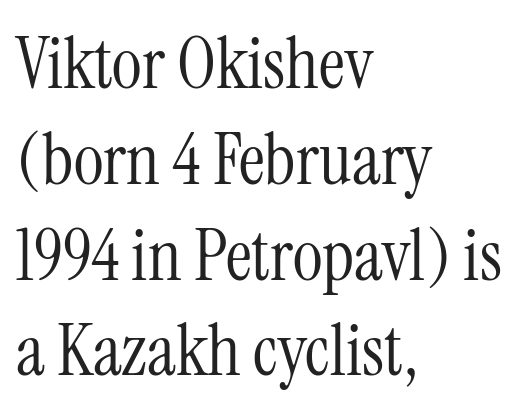
Q: Is the text bold? A: No.
Q: Is the text italic (slanted)? A: No, it is upright.
Q: Is the typeface a serif or a sans-serif typeface? A: Serif.
Q: Is the text underlined? A: No.
Q: How is the paragraph aligned? A: Left-aligned.
Q: Is the spacing between letters normal or unusually wide? A: Normal.
Q: Is the spacing between lines tight, normal or loose? A: Normal.
Q: Width (condensed, normal, or wide)? A: Condensed.
Q: Stroke contrast? A: Medium.
Q: x-height? A: Medium.
Q: Monospaced? A: No.
